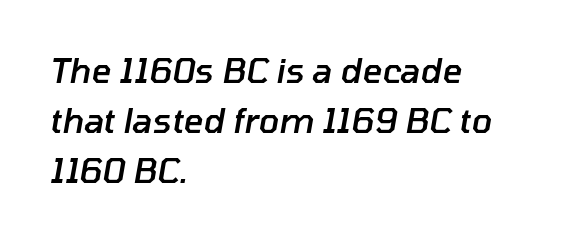
{"italic": "yes", "lean": "right", "slant_degrees": 10, "bold": "semi", "weight": "semibold", "width": "normal", "stroke_contrast": "low", "x_height": "medium", "monospaced": "no", "underline": "no", "align": "left", "line_spacing": "normal", "line_spacing_ratio": 1.47, "letter_spacing": "normal", "letter_spacing_em": 0.0, "glyph_px": 34}
